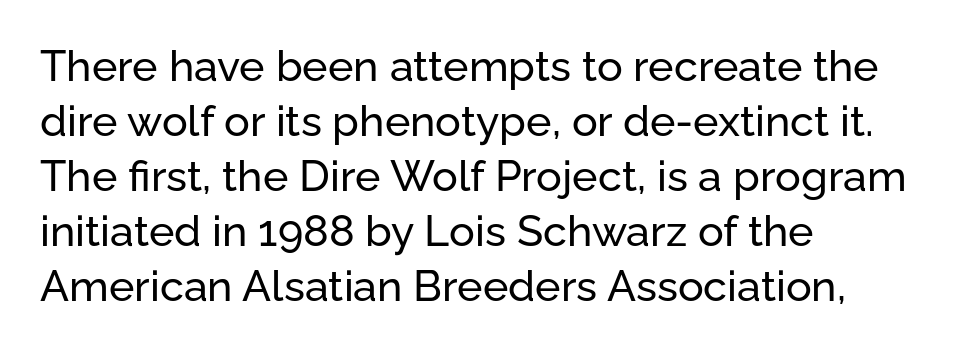
Q: Is the text italic (slanted)? A: No, it is upright.
Q: Is the typeface a serif or a sans-serif typeface? A: Sans-serif.
Q: Is the text underlined? A: No.
Q: How is the paragraph aligned? A: Left-aligned.
Q: Is the spacing between letters normal or unusually wide? A: Normal.
Q: Is the spacing between lines tight, normal or loose? A: Normal.
Q: Width (condensed, normal, or wide)? A: Normal.
Q: Stroke contrast? A: Low.
Q: x-height? A: Medium.
Q: Monospaced? A: No.
